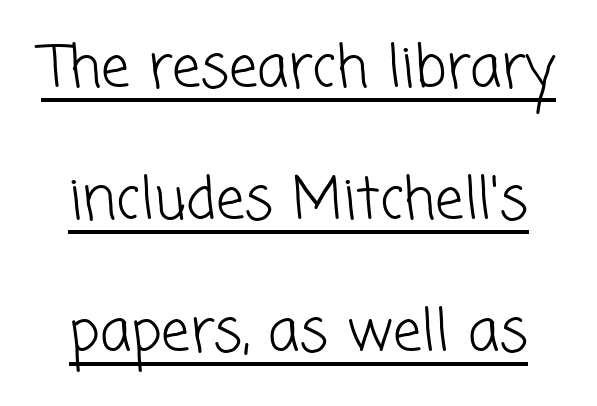
{"serif": "no", "bold": "no", "weight": "light", "width": "normal", "stroke_contrast": "low", "x_height": "medium", "monospaced": "no", "underline": "yes", "align": "center", "line_spacing": "loose", "line_spacing_ratio": 2.32, "letter_spacing": "normal", "letter_spacing_em": 0.0, "glyph_px": 57}
